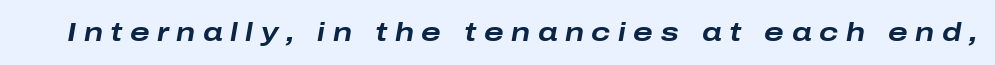
The image shows 26 px bold type, italic (leaning right); set unusually wide letter spacing (+0.29 em), not underlined.
